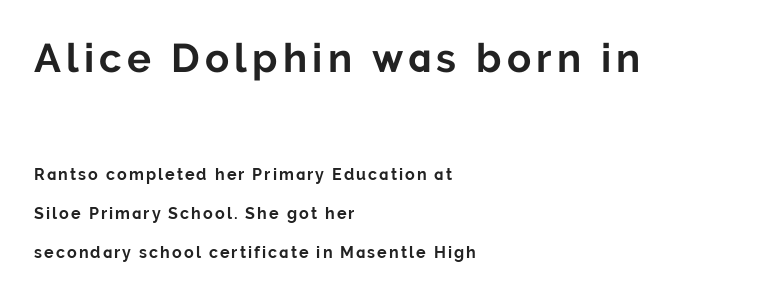
The image shows 40 px bold sans-serif type, upright; set left-aligned, loose line spacing (2.45x), not underlined; the first (top) block is 2.5x larger; low stroke contrast and a medium x-height.
